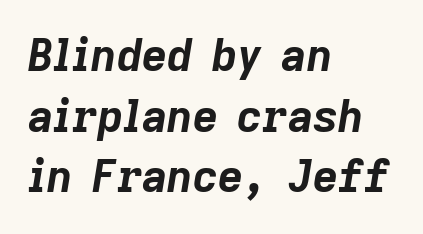
Q: Is the text bold? A: Yes.
Q: Is the text italic (slanted)? A: Yes, it leans right by about 9 degrees.
Q: Is the text underlined? A: No.
Q: How is the paragraph aligned? A: Left-aligned.
Q: Is the spacing between letters normal or unusually wide? A: Normal.
Q: Is the spacing between lines tight, normal or loose? A: Normal.
Q: Width (condensed, normal, or wide)? A: Normal.
Q: Stroke contrast? A: Low.
Q: x-height? A: Medium.
Q: Monospaced? A: No.
